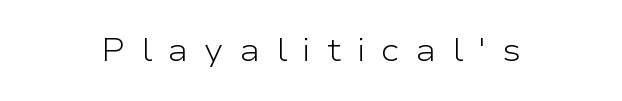
The image shows 32 px light, wide sans-serif type, upright; set centered, unusually wide letter spacing (+0.49 em), not underlined; low stroke contrast and a medium x-height.
